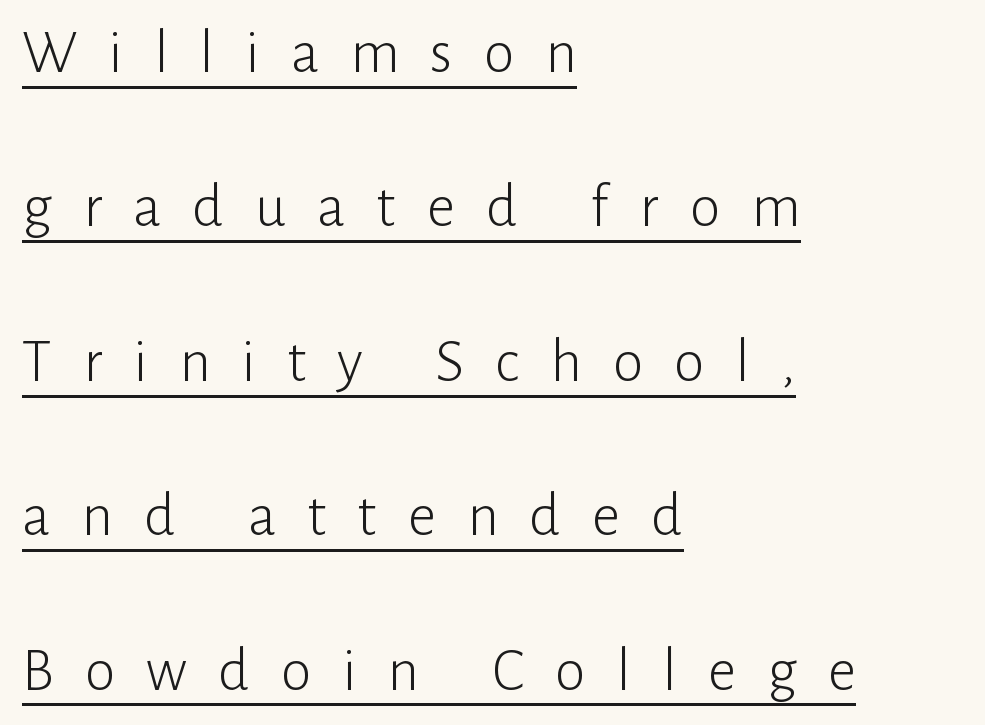
The image shows 62 px light sans-serif type, upright; set left-aligned, loose line spacing (2.49x), unusually wide letter spacing (+0.5 em), underlined; low stroke contrast and a medium x-height.
